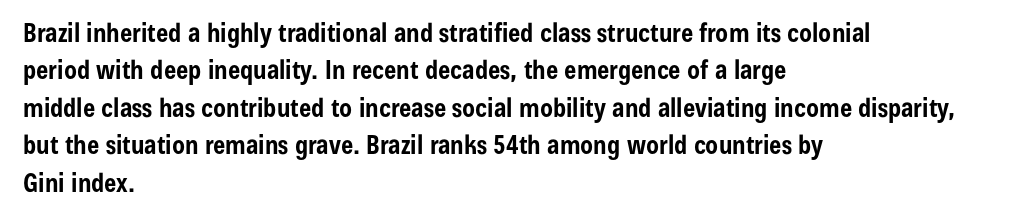
The image shows 26 px bold type, upright; set left-aligned, normal line spacing (1.44x), normal letter spacing, not underlined.
